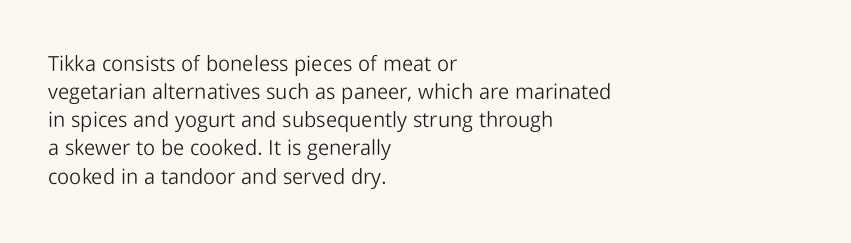
{"italic": "no", "bold": "no", "underline": "no", "align": "left", "line_spacing": "normal", "line_spacing_ratio": 1.34, "letter_spacing": "normal", "letter_spacing_em": 0.0, "glyph_px": 21}
